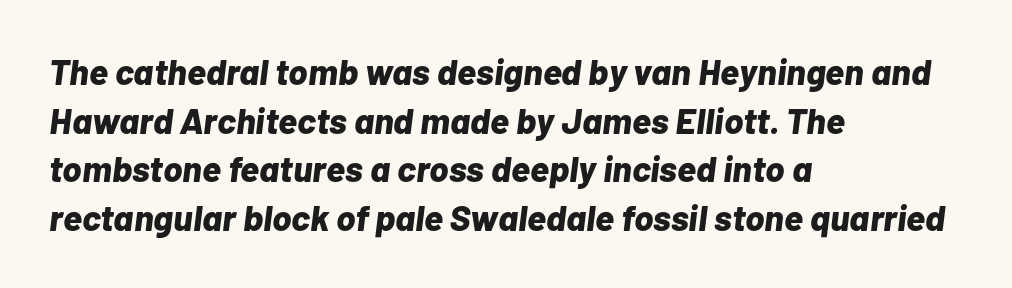
The image shows 36 px bold type, italic (leaning right); set left-aligned, normal line spacing (1.35x), normal letter spacing, not underlined; low stroke contrast and a medium x-height.
